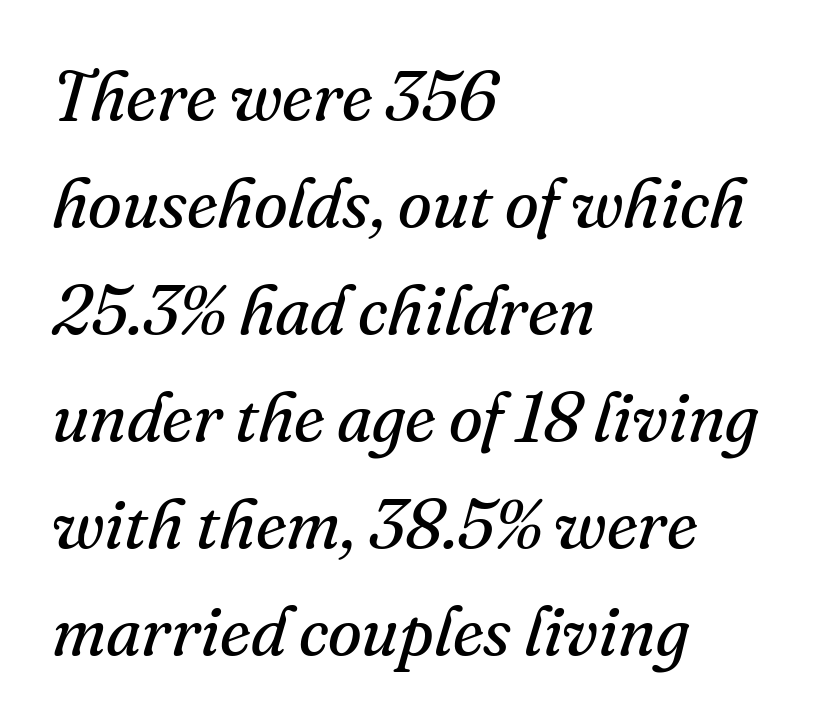
Q: Is the text bold? A: No.
Q: Is the text italic (slanted)? A: Yes, it leans right by about 16 degrees.
Q: Is the typeface a serif or a sans-serif typeface? A: Serif.
Q: Is the text underlined? A: No.
Q: How is the paragraph aligned? A: Left-aligned.
Q: Is the spacing between letters normal or unusually wide? A: Normal.
Q: Is the spacing between lines tight, normal or loose? A: Normal.
Q: Width (condensed, normal, or wide)? A: Normal.
Q: Stroke contrast? A: Medium.
Q: x-height? A: Small.
Q: Monospaced? A: No.
